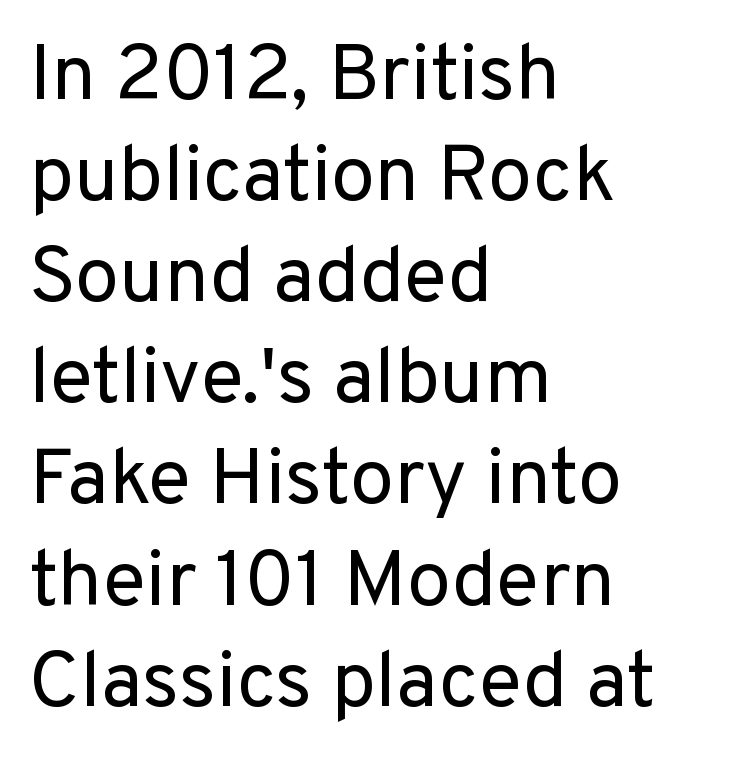
The image shows 79 px regular-weight sans-serif type, upright; set left-aligned, normal line spacing (1.28x), normal letter spacing, not underlined; low stroke contrast and a medium x-height.
